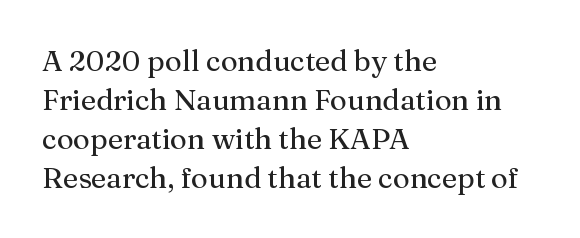
The paragraph shown leans on its left margin. Here the designer chose a conventional face with non-uniform glyph widths. Descenders are the only things crossing below the line. Look at the tracking — it's just the regular setting, nothing added.
